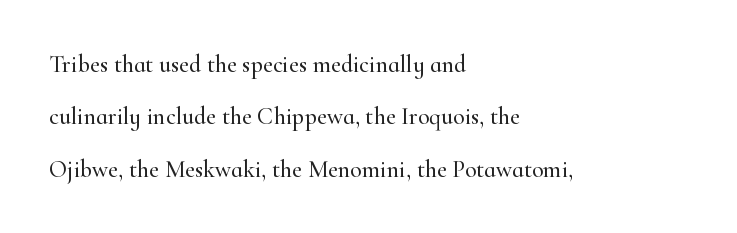
{"italic": "no", "underline": "no", "align": "left", "line_spacing": "loose", "line_spacing_ratio": 2.18, "letter_spacing": "normal", "letter_spacing_em": 0.0, "glyph_px": 24}
